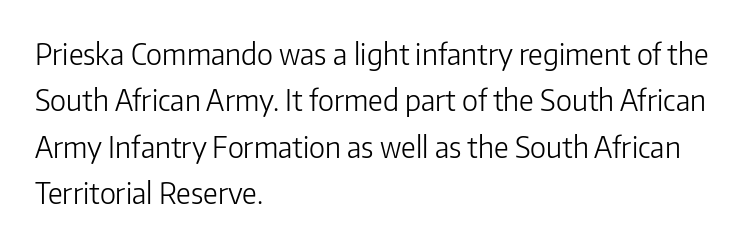
The image shows 29 px light sans-serif type, upright; set left-aligned, normal line spacing (1.6x), normal letter spacing, not underlined; low stroke contrast and a medium x-height.
